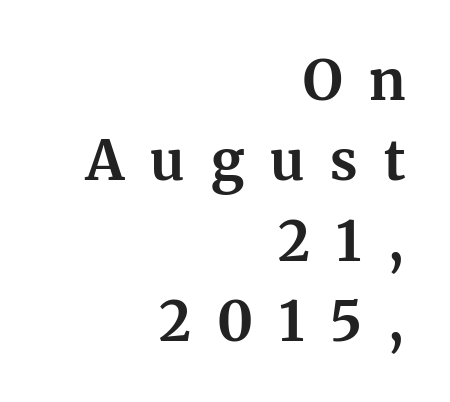
Ascenders rise straight up at ninety degrees. Clear beneath every line of the passage. What kind of face is this? One with serifs. Short and long lines alike share a common ending point at right. Varying glyph widths throughout — classic text-font behaviour.
